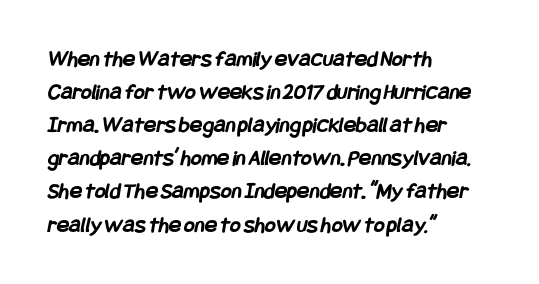
Q: Is the text bold? A: Yes.
Q: Is the text underlined? A: No.
Q: How is the paragraph aligned? A: Left-aligned.
Q: Is the spacing between letters normal or unusually wide? A: Normal.
Q: Is the spacing between lines tight, normal or loose? A: Normal.
